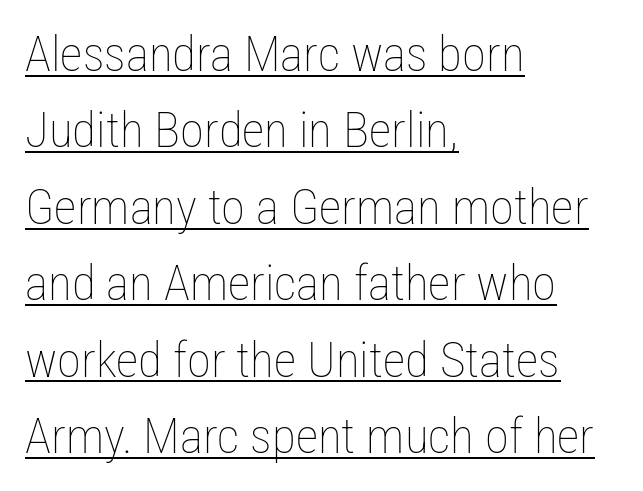
Q: Is the text bold? A: No.
Q: Is the text italic (slanted)? A: No, it is upright.
Q: Is the text underlined? A: Yes.
Q: How is the paragraph aligned? A: Left-aligned.
Q: Is the spacing between letters normal or unusually wide? A: Normal.
Q: Is the spacing between lines tight, normal or loose? A: Normal.
Q: Width (condensed, normal, or wide)? A: Condensed.
Q: Stroke contrast? A: Low.
Q: x-height? A: Medium.
Q: Monospaced? A: No.
